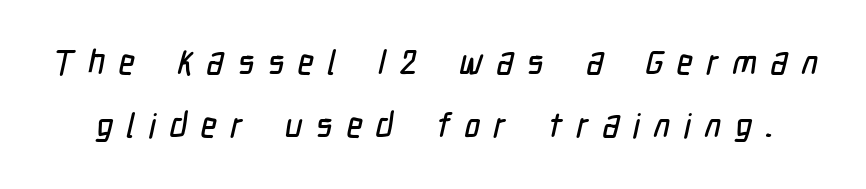
The glyphs in this specimen are sans serif. Is this a fixed-width face? No — the glyphs have proportional, varying widths. Descender tails drop into unmarked territory. This sample uses expanded letter spacing, leaving extra air between glyphs.
